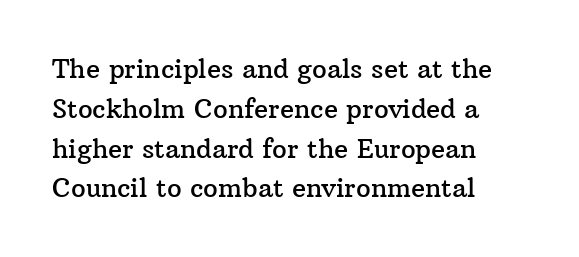
How would I describe the line gaps? Plain and ordinary. Does extra space separate the letters? No, they use regular spacing. These lines stack with their left ends in a neat column. Underlining? Definitely not there. Quick note: not italic, upright.
